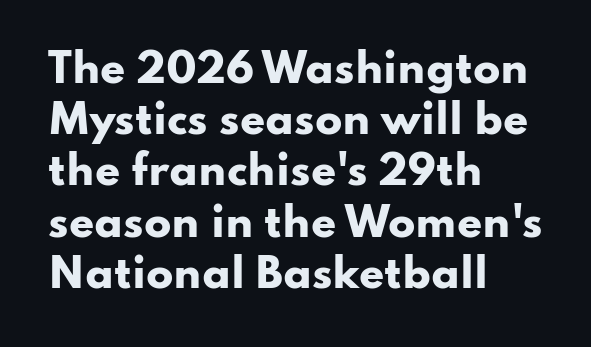
{"serif": "no", "italic": "no", "bold": "yes", "weight": "heavy", "width": "wide", "stroke_contrast": "low", "x_height": "small", "monospaced": "no", "underline": "no", "align": "left", "line_spacing": "normal", "line_spacing_ratio": 1.28, "letter_spacing": "normal", "letter_spacing_em": 0.0, "glyph_px": 40}
